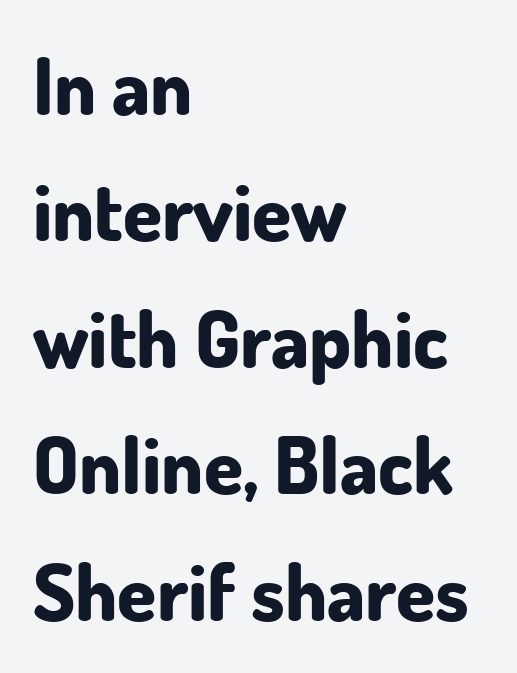
Nobody touched the tracking dial on this one. Unlike a traditional serif, this face leaves its strokes unadorned. The paragraph shown leans on its left margin. The letters are bold, with thick, heavy strokes. The passage shown stacks its lines at a standard gap.
